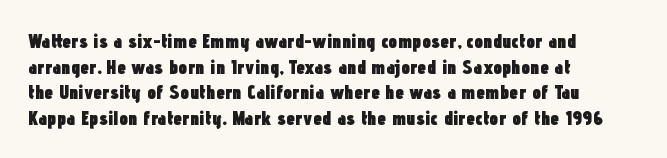
{"italic": "no", "bold": "yes", "underline": "no", "align": "left", "line_spacing": "normal", "line_spacing_ratio": 1.28, "letter_spacing": "normal", "letter_spacing_em": 0.0, "glyph_px": 20}
